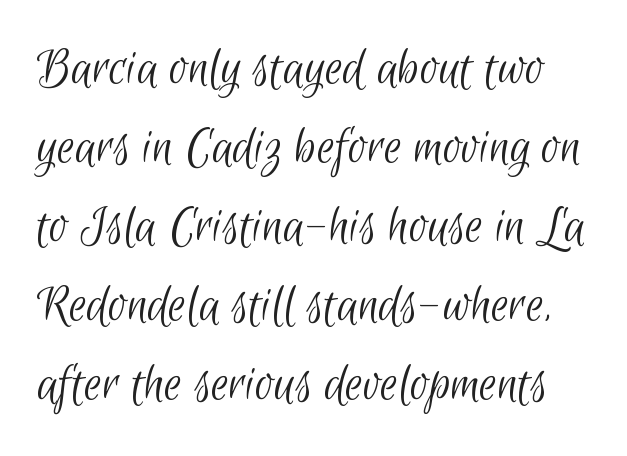
{"serif": "no", "bold": "no", "weight": "light", "width": "condensed", "stroke_contrast": "low", "x_height": "small", "monospaced": "no", "underline": "no", "line_spacing": "normal", "line_spacing_ratio": 1.41, "letter_spacing": "normal", "letter_spacing_em": 0.0, "glyph_px": 56}
